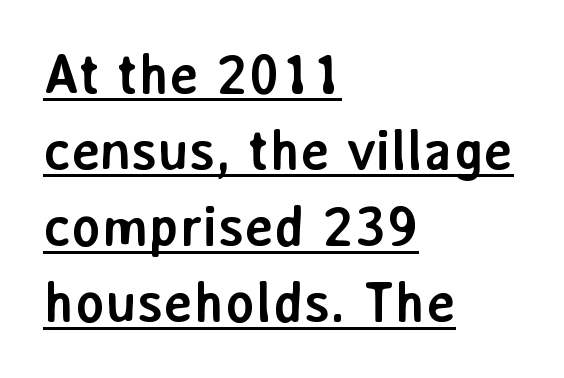
Glance below the letters and you will spot a drawn line. Stroke terminals: plain, sans-serif. These lines sit exactly where default settings would place them. Emphasis by weight is at full strength: bold. The lettering stays uniformly vertical, giving the passage a roman look.
